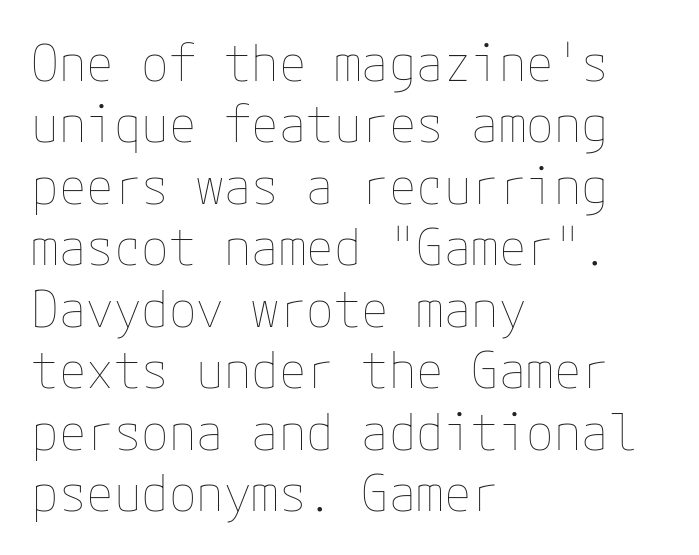
The image shows 50 px thin type, upright; set left-aligned, line spacing 1.23x, normal letter spacing, not underlined; low stroke contrast and a medium x-height.
